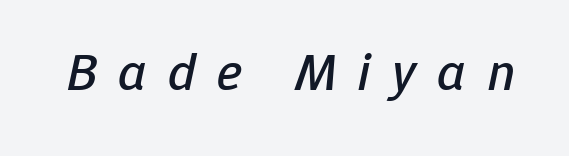
The image shows 53 px text type, italic (leaning right); set unusually wide letter spacing (+0.4 em), not underlined; low stroke contrast and a medium x-height.
